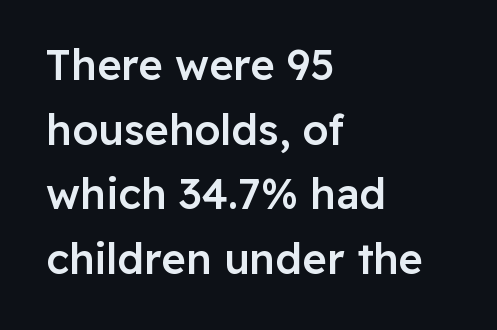
Q: Is the text bold? A: Semi-bold.
Q: Is the text italic (slanted)? A: No, it is upright.
Q: Is the typeface a serif or a sans-serif typeface? A: Sans-serif.
Q: Is the text underlined? A: No.
Q: How is the paragraph aligned? A: Left-aligned.
Q: Is the spacing between letters normal or unusually wide? A: Normal.
Q: Is the spacing between lines tight, normal or loose? A: Normal.
Q: Width (condensed, normal, or wide)? A: Normal.
Q: Stroke contrast? A: Low.
Q: x-height? A: Medium.
Q: Monospaced? A: No.
